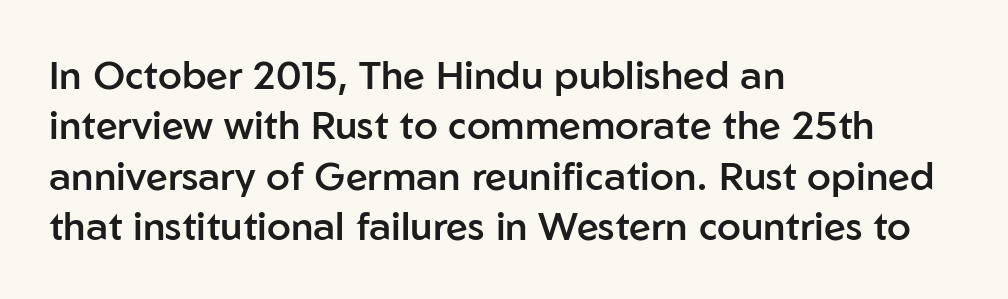
The sample has been set in demibold, a notch under bold. Note: no serifs on the glyphs. The letters advance in unequal steps, a hallmark of proportional type. Underlining? Definitely not there. You could call the tracking neutral — neither tight nor loose. These lines sit exactly where default settings would place them.
